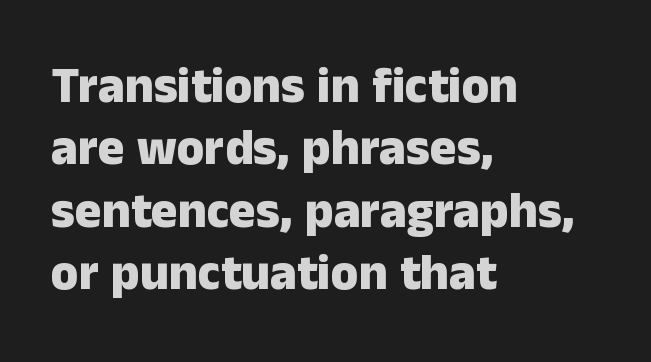
The image shows 50 px heavy sans-serif type, upright; set left-aligned, normal line spacing (1.25x), normal letter spacing, not underlined; low stroke contrast and a medium x-height.
